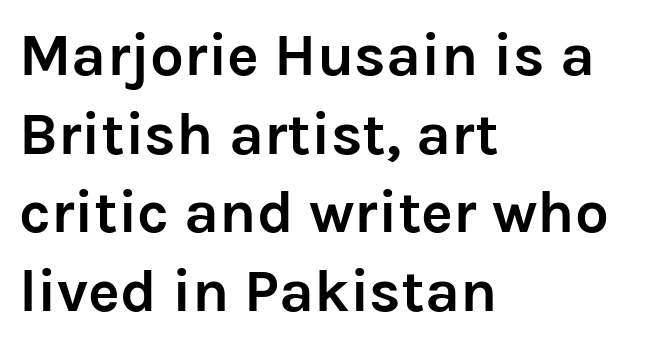
Q: Is the text bold? A: Yes.
Q: Is the text italic (slanted)? A: No, it is upright.
Q: Is the typeface a serif or a sans-serif typeface? A: Sans-serif.
Q: Is the text underlined? A: No.
Q: How is the paragraph aligned? A: Left-aligned.
Q: Is the spacing between letters normal or unusually wide? A: Normal.
Q: Is the spacing between lines tight, normal or loose? A: Normal.
Q: Width (condensed, normal, or wide)? A: Normal.
Q: Stroke contrast? A: Low.
Q: x-height? A: Medium.
Q: Monospaced? A: No.
